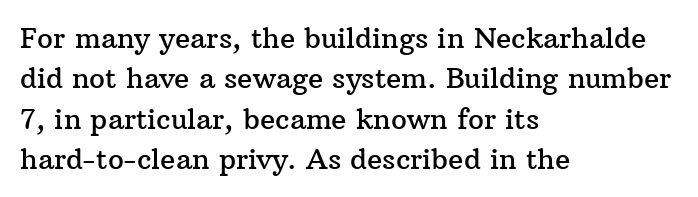
This block has exactly the height ordinary leading produces. The letters advance in unequal steps, a hallmark of proportional type. Plain, unruled lines of type. Serif or sans? Serif — the stroke terminals have little feet. Each word holds together tightly as a unit, with standard inter-letter gaps.
